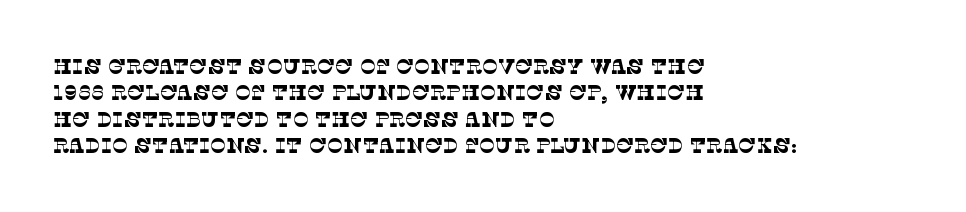
The image shows 21 px text type; set left-aligned, normal line spacing (1.26x), normal letter spacing, not underlined.
